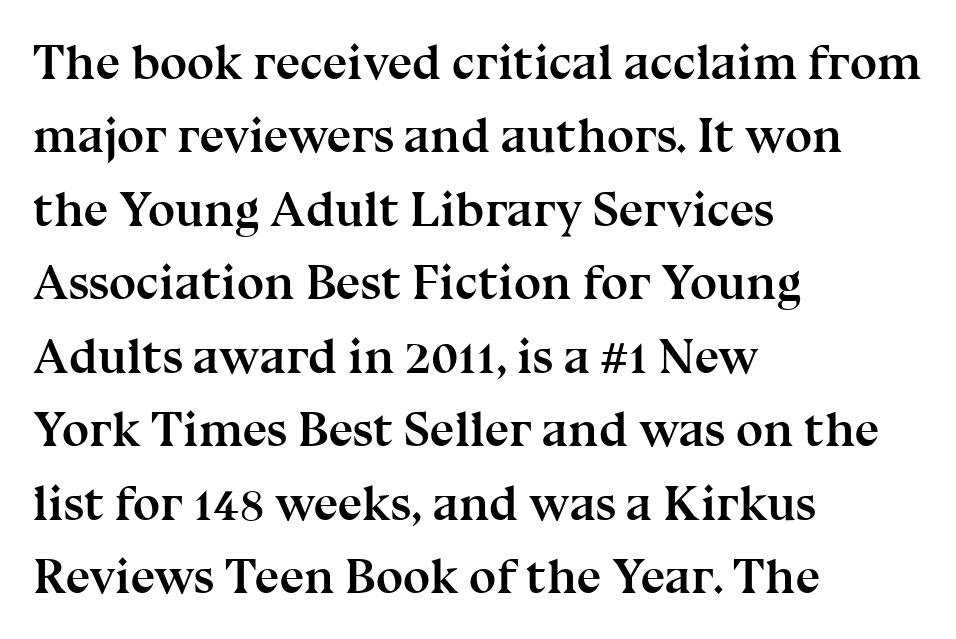
{"serif": "yes", "italic": "no", "bold": "yes", "weight": "semibold", "width": "normal", "stroke_contrast": "medium", "x_height": "medium", "monospaced": "no", "underline": "no", "align": "left", "line_spacing": "normal", "line_spacing_ratio": 1.5, "letter_spacing": "normal", "letter_spacing_em": 0.0, "glyph_px": 49}
